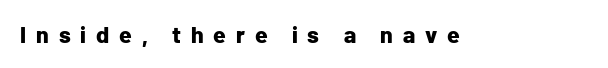
The image shows 23 px bold type, upright; set unusually wide letter spacing (+0.43 em), not underlined.
